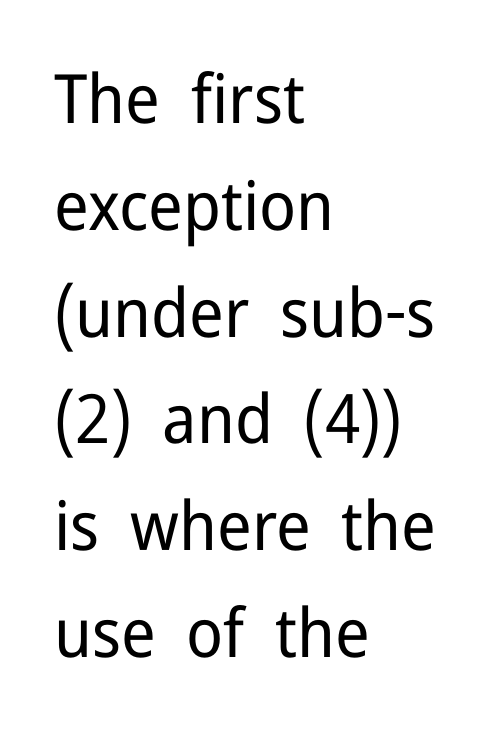
Q: Is the text bold? A: No.
Q: Is the text italic (slanted)? A: No, it is upright.
Q: Is the typeface a serif or a sans-serif typeface? A: Sans-serif.
Q: Is the text underlined? A: No.
Q: How is the paragraph aligned? A: Left-aligned.
Q: Is the spacing between letters normal or unusually wide? A: Normal.
Q: Is the spacing between lines tight, normal or loose? A: Normal.
Q: Width (condensed, normal, or wide)? A: Normal.
Q: Stroke contrast? A: Low.
Q: x-height? A: Medium.
Q: Monospaced? A: No.
